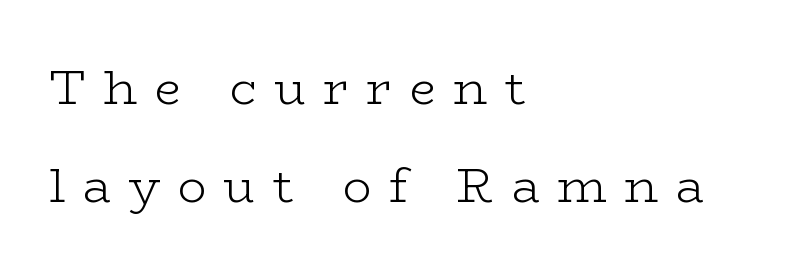
Q: Is the text bold? A: No.
Q: Is the text italic (slanted)? A: No, it is upright.
Q: Is the typeface a serif or a sans-serif typeface? A: Serif.
Q: Is the text underlined? A: No.
Q: How is the paragraph aligned? A: Left-aligned.
Q: Is the spacing between letters normal or unusually wide? A: Unusually wide.
Q: Is the spacing between lines tight, normal or loose? A: Loose.
Q: Width (condensed, normal, or wide)? A: Wide.
Q: Stroke contrast? A: Low.
Q: x-height? A: Medium.
Q: Monospaced? A: No.
